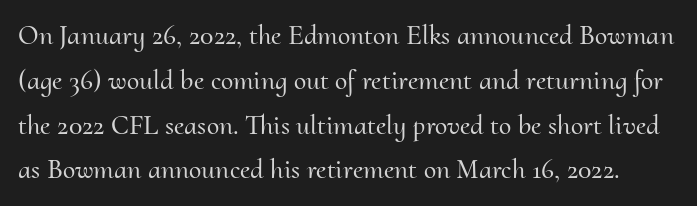
The image shows 28 px serif type, upright; set normal line spacing (1.6x), normal letter spacing, not underlined; medium stroke contrast and a small x-height.
